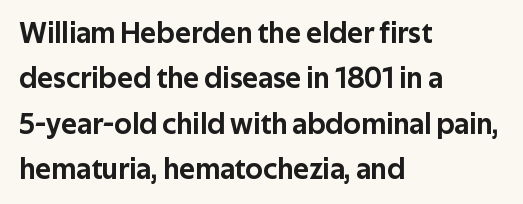
The image shows 30 px sans-serif type, upright; set left-aligned, normal line spacing (1.51x), normal letter spacing, not underlined; low stroke contrast and a medium x-height.
